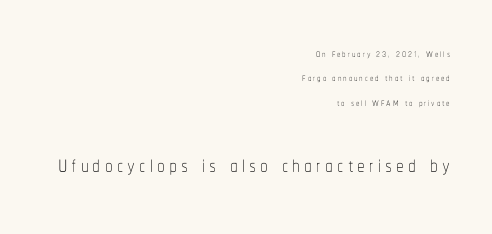
Line endings align vertically; line beginnings do not. No word sits above an underline. The rendering uses natural spacing where letterforms have individual widths. Vertical strokes here are truly vertical. Vertical stems look standard width or narrower in stroke.
